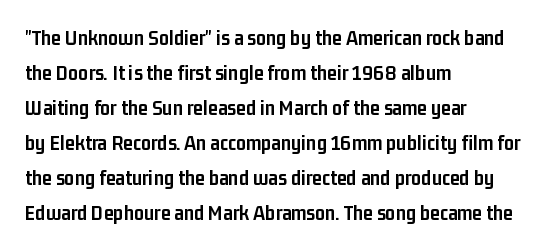
Horizontal bands of white between lines are of average thickness. The rendering keeps characters at their native spacing. Line beginnings align vertically; line endings do not. The font is running at its bold setting. No italicization has been applied; the sample stays upright.
